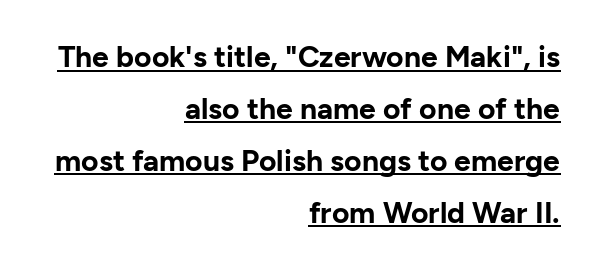
Bold? Absolutely — the strokes are thick and heavy. The lettering holds an erect, upright posture throughout. Check the space under the baseline: a stroke is drawn there. Which margin do the lines hug? The right one — the left edge is uneven. Typographically, this falls in the sans-serif category.
